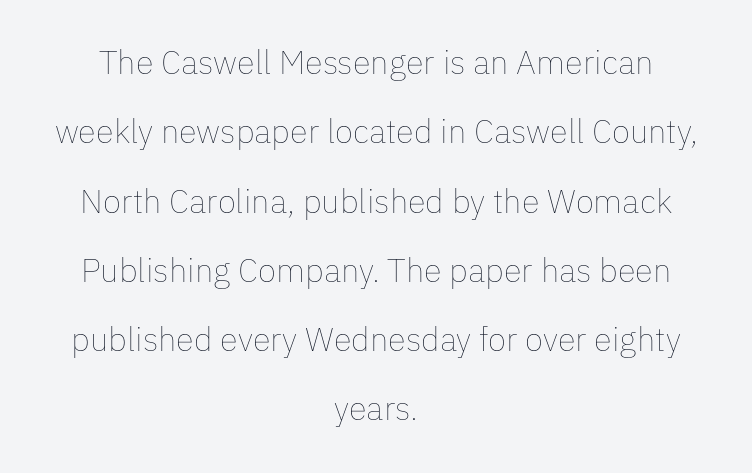
Q: Is the text bold? A: No.
Q: Is the text italic (slanted)? A: No, it is upright.
Q: Is the text underlined? A: No.
Q: How is the paragraph aligned? A: Centered.
Q: Is the spacing between letters normal or unusually wide? A: Normal.
Q: Is the spacing between lines tight, normal or loose? A: Loose.
Q: Width (condensed, normal, or wide)? A: Normal.
Q: Stroke contrast? A: Low.
Q: x-height? A: Medium.
Q: Monospaced? A: No.
